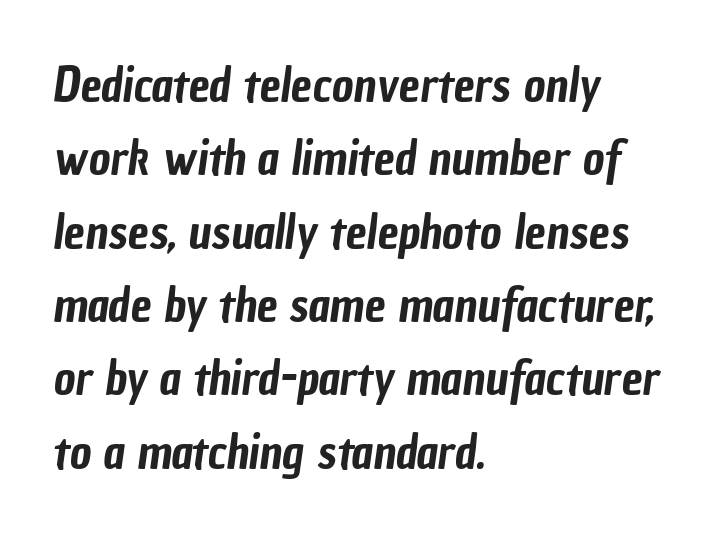
{"serif": "no", "width": "condensed", "stroke_contrast": "low", "x_height": "medium", "monospaced": "no", "underline": "no", "align": "left", "line_spacing": "normal", "line_spacing_ratio": 1.56, "letter_spacing": "normal", "letter_spacing_em": 0.0, "glyph_px": 47}
